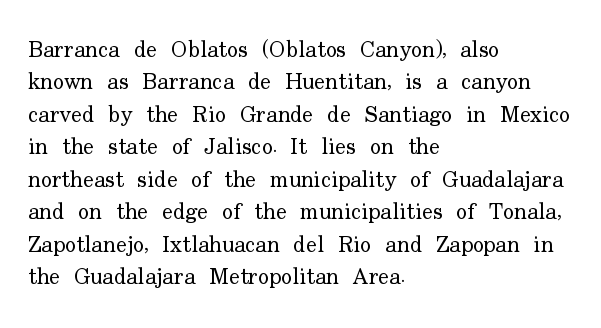
{"italic": "no", "bold": "no", "underline": "no", "align": "left", "line_spacing": "normal", "line_spacing_ratio": 1.41, "letter_spacing": "normal", "letter_spacing_em": 0.0, "glyph_px": 23}
